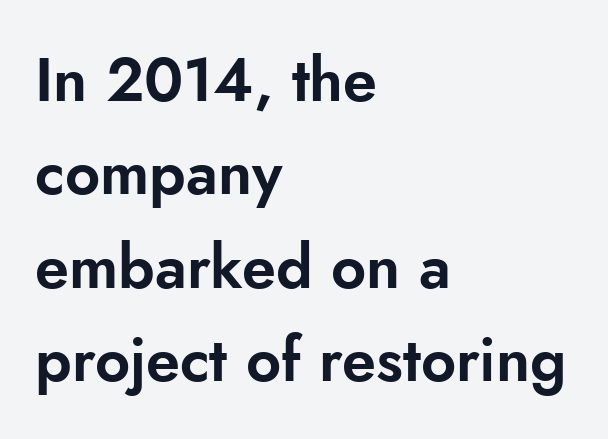
The image shows 61 px sans-serif type, upright; set left-aligned, normal line spacing (1.53x), normal letter spacing, not underlined; low stroke contrast and a small x-height.
